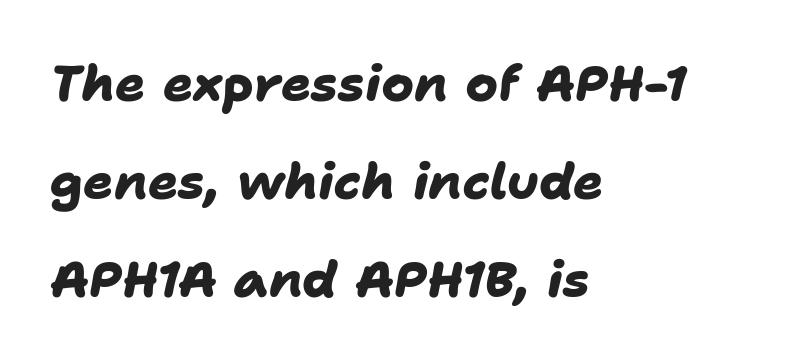
{"serif": "no", "bold": "yes", "weight": "heavy", "width": "normal", "stroke_contrast": "low", "x_height": "medium", "monospaced": "no", "underline": "no", "align": "left", "line_spacing": "loose", "line_spacing_ratio": 1.96, "letter_spacing": "normal", "letter_spacing_em": 0.0, "glyph_px": 50}
